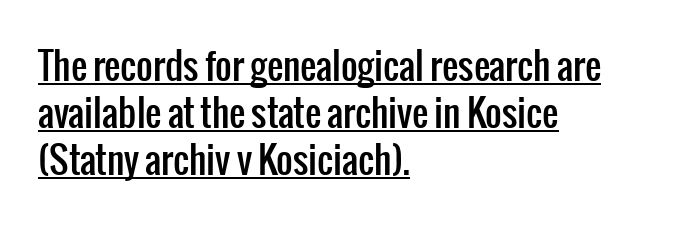
Q: Is the text italic (slanted)? A: No, it is upright.
Q: Is the typeface a serif or a sans-serif typeface? A: Sans-serif.
Q: Is the text underlined? A: Yes.
Q: How is the paragraph aligned? A: Left-aligned.
Q: Is the spacing between letters normal or unusually wide? A: Normal.
Q: Is the spacing between lines tight, normal or loose? A: Normal.
Q: Width (condensed, normal, or wide)? A: Condensed.
Q: Stroke contrast? A: Low.
Q: x-height? A: Medium.
Q: Monospaced? A: No.
